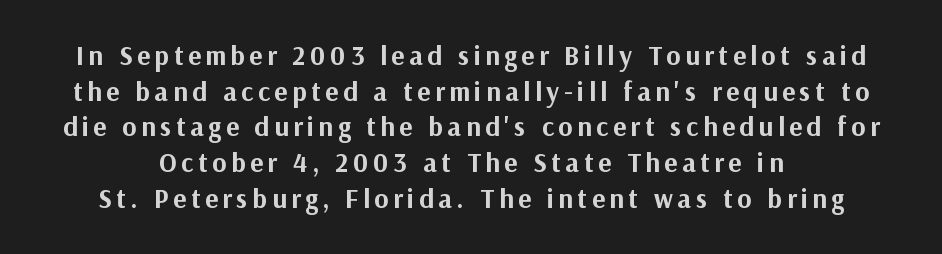
{"italic": "no", "bold": "yes", "underline": "no", "line_spacing": "normal", "line_spacing_ratio": 1.32, "glyph_px": 27}
